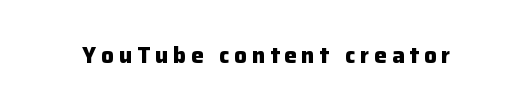
{"italic": "no", "bold": "yes", "underline": "no", "letter_spacing": "wide", "letter_spacing_em": 0.23, "glyph_px": 22}
